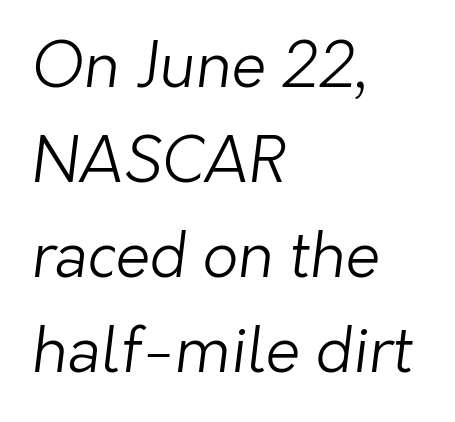
{"serif": "no", "bold": "no", "weight": "light", "width": "normal", "stroke_contrast": "low", "x_height": "medium", "monospaced": "no", "underline": "no", "align": "left", "line_spacing": "normal", "line_spacing_ratio": 1.53, "letter_spacing": "normal", "letter_spacing_em": 0.0, "glyph_px": 62}
